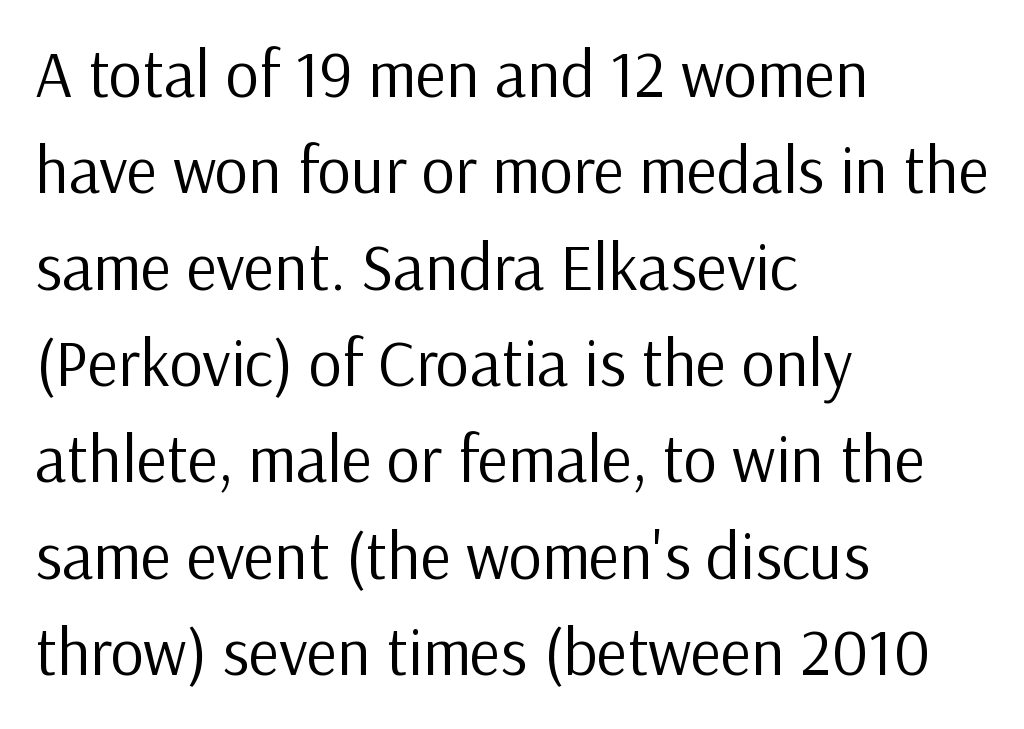
The image shows 66 px regular-weight sans-serif type, upright; set left-aligned, normal line spacing (1.46x), normal letter spacing, not underlined; low stroke contrast and a medium x-height.
